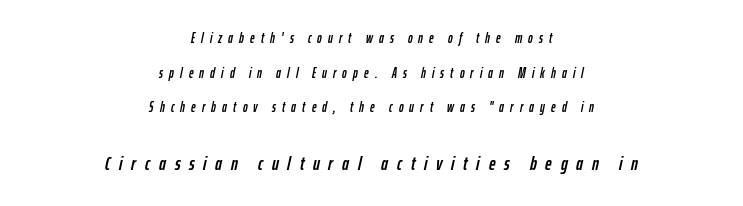
{"italic": "yes", "lean": "right", "slant_degrees": 12, "underline": "no", "align": "center", "line_spacing": "loose", "line_spacing_ratio": 2.47, "letter_spacing": "wide", "letter_spacing_em": 0.44, "larger_block": "second", "size_ratio": 1.43, "glyph_px": 20}
